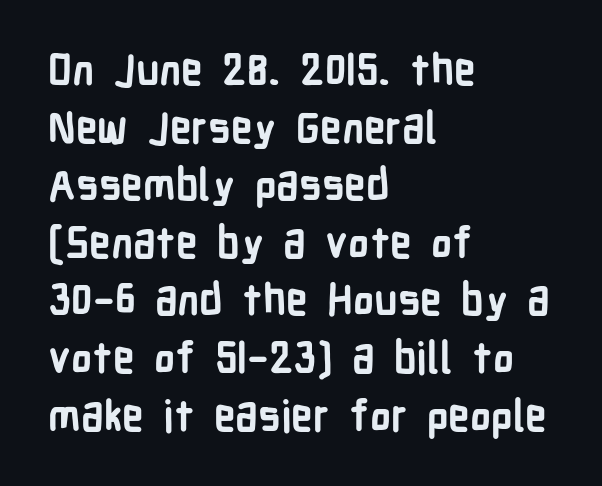
{"serif": "no", "italic": "no", "bold": "yes", "weight": "semibold", "width": "condensed", "stroke_contrast": "low", "x_height": "medium", "monospaced": "no", "underline": "no", "align": "left", "line_spacing": "normal", "line_spacing_ratio": 1.34, "letter_spacing": "normal", "letter_spacing_em": 0.0, "glyph_px": 43}
